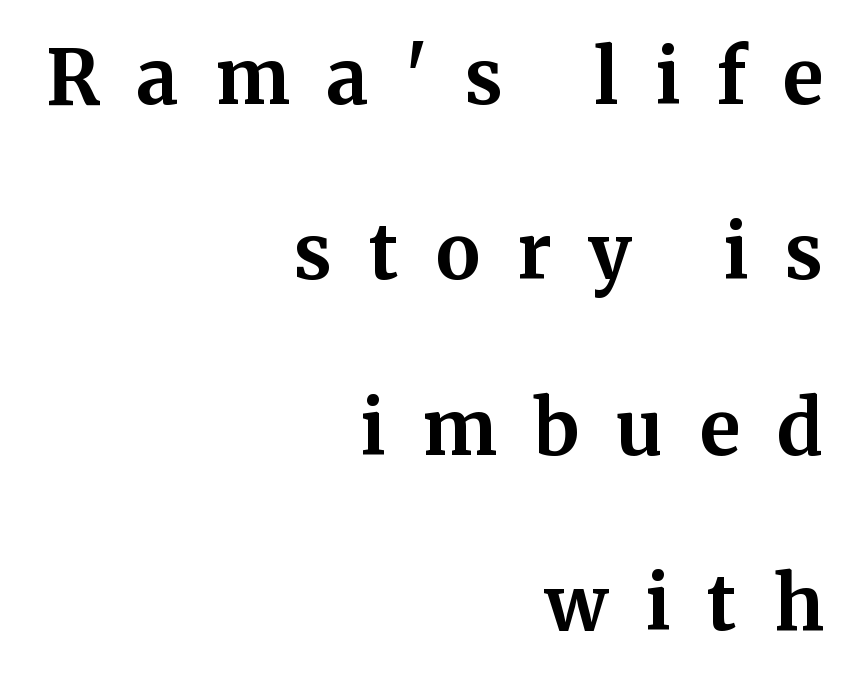
Q: Is the text bold? A: Yes.
Q: Is the text italic (slanted)? A: No, it is upright.
Q: Is the typeface a serif or a sans-serif typeface? A: Serif.
Q: Is the text underlined? A: No.
Q: How is the paragraph aligned? A: Right-aligned.
Q: Is the spacing between letters normal or unusually wide? A: Unusually wide.
Q: Is the spacing between lines tight, normal or loose? A: Loose.
Q: Width (condensed, normal, or wide)? A: Normal.
Q: Stroke contrast? A: Medium.
Q: x-height? A: Medium.
Q: Monospaced? A: No.
